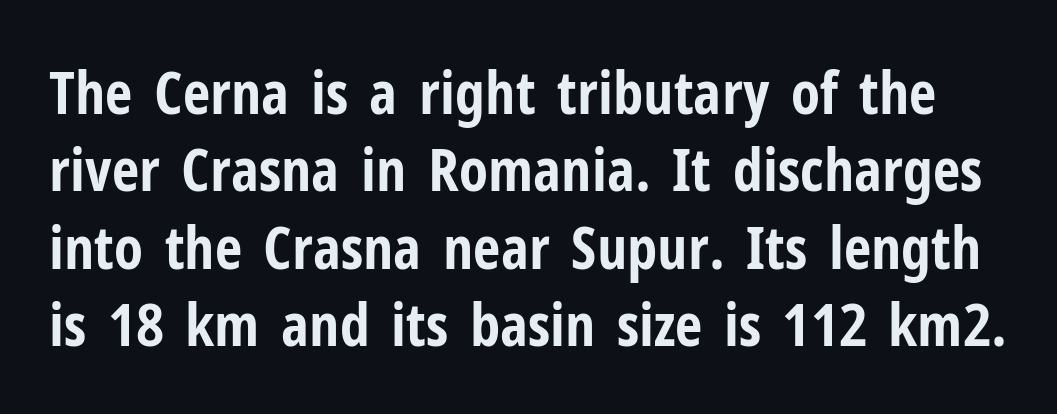
The image shows 60 px bold, condensed sans-serif type, upright; set normal line spacing (1.29x), normal letter spacing, not underlined; low stroke contrast and a medium x-height.
